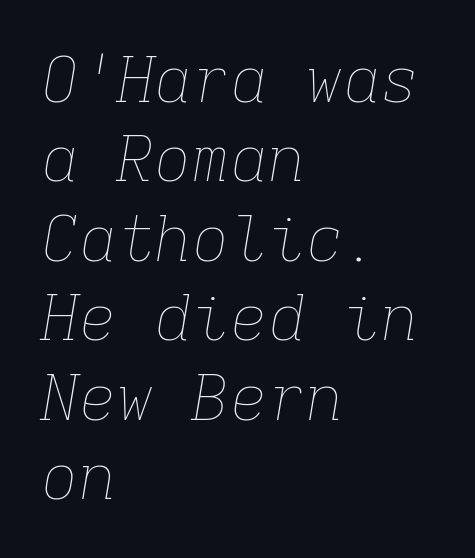
{"italic": "yes", "lean": "right", "slant_degrees": 9, "bold": "no", "weight": "thin", "width": "normal", "stroke_contrast": "low", "x_height": "medium", "monospaced": "yes", "underline": "no", "align": "left", "line_spacing": "normal", "line_spacing_ratio": 1.26, "letter_spacing": "normal", "letter_spacing_em": 0.0, "glyph_px": 63}
